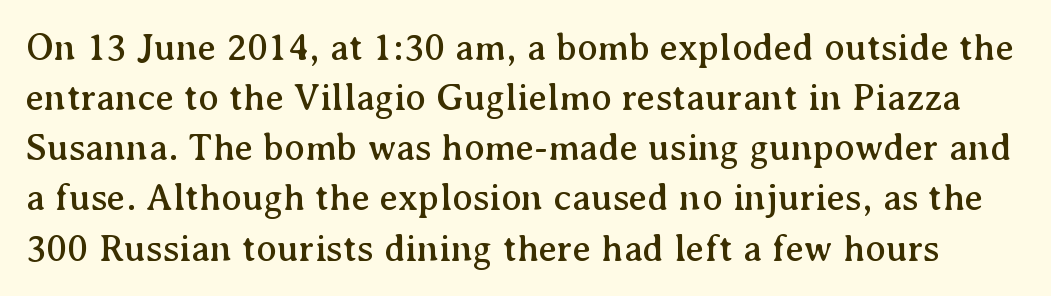
Q: Is the text italic (slanted)? A: No, it is upright.
Q: Is the typeface a serif or a sans-serif typeface? A: Serif.
Q: Is the text underlined? A: No.
Q: Is the spacing between letters normal or unusually wide? A: Normal.
Q: Is the spacing between lines tight, normal or loose? A: Normal.
Q: Width (condensed, normal, or wide)? A: Normal.
Q: Stroke contrast? A: Medium.
Q: x-height? A: Medium.
Q: Monospaced? A: No.
